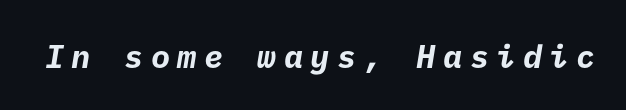
The image shows 32 px bold sans-serif type; set unusually wide letter spacing (+0.23 em), not underlined; low stroke contrast and a medium x-height.
